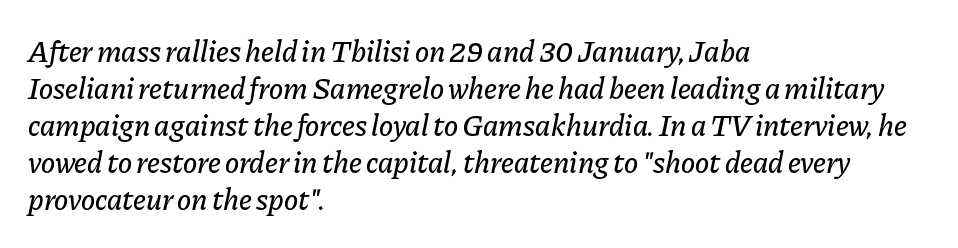
The image shows 30 px text type, italic (leaning right); set left-aligned, line spacing 1.23x, normal letter spacing, not underlined; low stroke contrast and a medium x-height.
